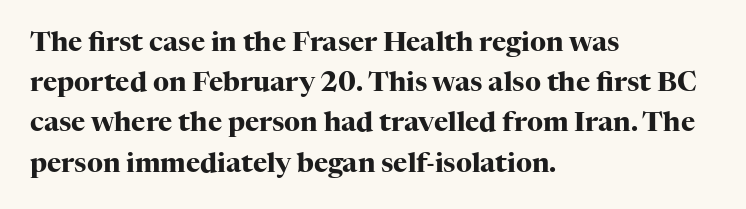
The rag falls on the right side of this text block. The axis of the letterforms is exactly vertical. Descender tails drop into unmarked territory. Inter-character spacing is left at the font's built-in metrics. Heavy, bold letterforms.
